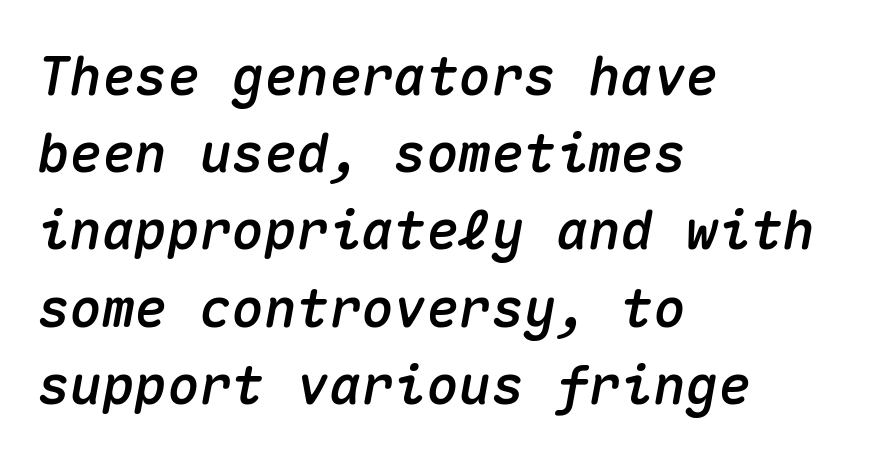
The image shows 54 px text type, italic (leaning right), monospaced; set left-aligned, normal line spacing (1.43x), normal letter spacing, not underlined; medium stroke contrast and a medium x-height.
